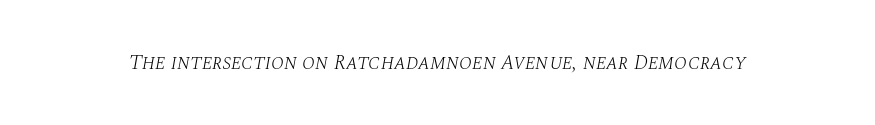
Honestly, the letter spacing is just normal — you wouldn't notice it. The specimen reads as italic at a glance. On a weight scale, this lands at 450 or below. The zone under the glyphs is completely vacant.
